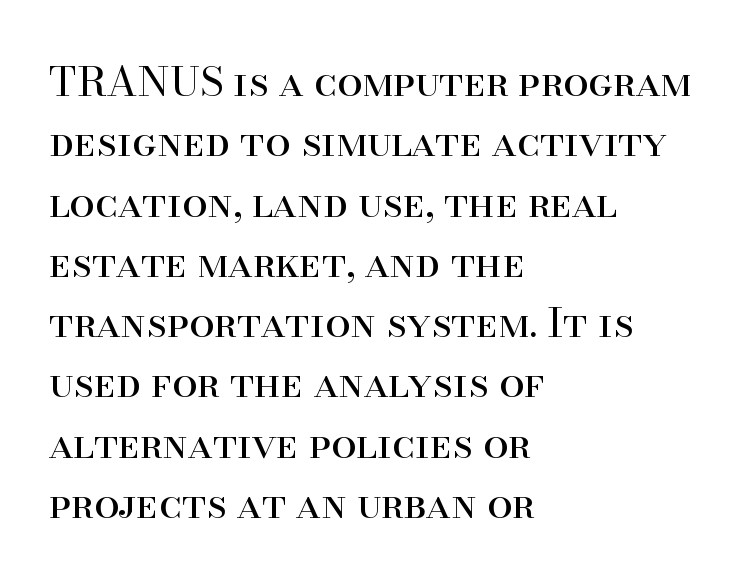
Q: Is the text bold? A: No.
Q: Is the text italic (slanted)? A: No, it is upright.
Q: Is the typeface a serif or a sans-serif typeface? A: Serif.
Q: Is the text underlined? A: No.
Q: How is the paragraph aligned? A: Left-aligned.
Q: Is the spacing between letters normal or unusually wide? A: Normal.
Q: Is the spacing between lines tight, normal or loose? A: Normal.
Q: Width (condensed, normal, or wide)? A: Normal.
Q: Stroke contrast? A: High.
Q: x-height? A: Small.
Q: Monospaced? A: No.
